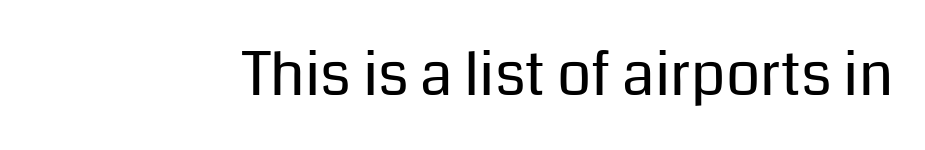
The image shows 60 px regular-weight sans-serif type, upright; set normal letter spacing, not underlined; low stroke contrast and a medium x-height.
